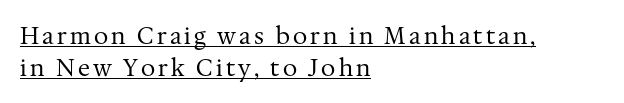
Notice how the stems are strictly vertical — no italics here. These glyphs show unthickened strokes, regular width or finer. Decoration check: the copy is underlined. The setting favours the left margin, as ordinary paragraphs usually do.
